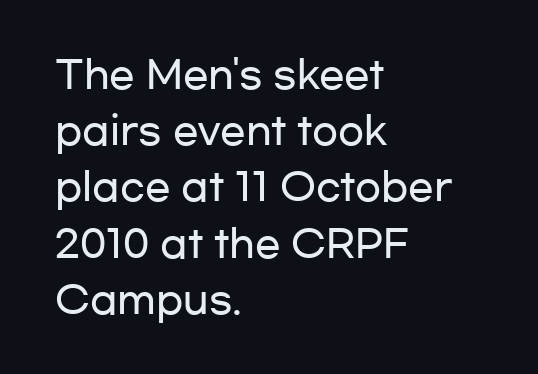
If you drew a ruler down the left edge, every line would touch it. The face used here is proportionally spaced, like ordinary book or web type. Vertical spacing — default. The area under the type is left untouched. Look at the bottom of the vertical strokes: they stop flat, with no serifs. Do the letters lean? They stand straight.
